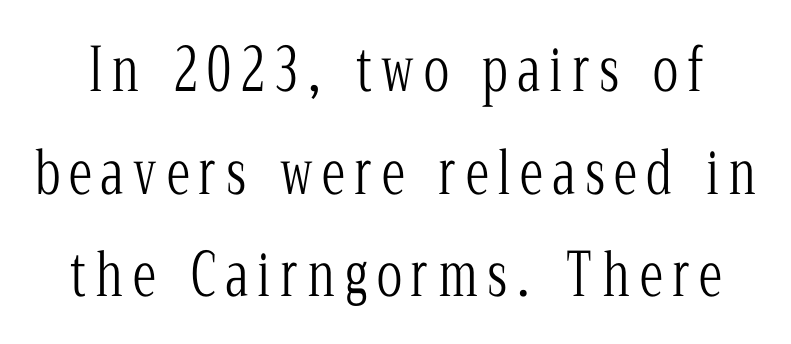
The image shows 59 px light, condensed serif type, upright; set line spacing 1.74x, not underlined; low stroke contrast and a medium x-height.
